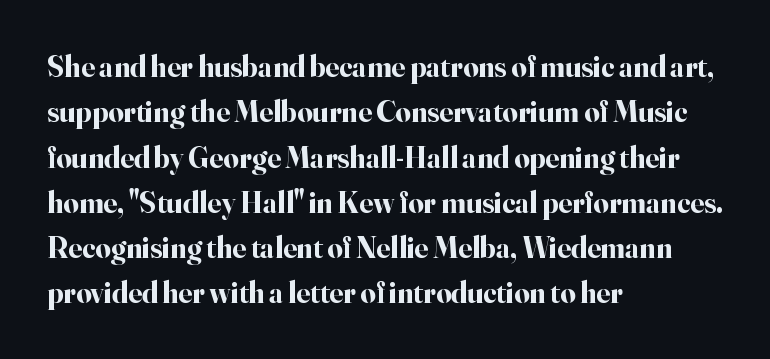
Q: Is the text bold? A: Yes.
Q: Is the text italic (slanted)? A: No, it is upright.
Q: Is the typeface a serif or a sans-serif typeface? A: Serif.
Q: Is the text underlined? A: No.
Q: How is the paragraph aligned? A: Left-aligned.
Q: Is the spacing between letters normal or unusually wide? A: Normal.
Q: Is the spacing between lines tight, normal or loose? A: Normal.
Q: Width (condensed, normal, or wide)? A: Normal.
Q: Stroke contrast? A: High.
Q: x-height? A: Small.
Q: Monospaced? A: No.
